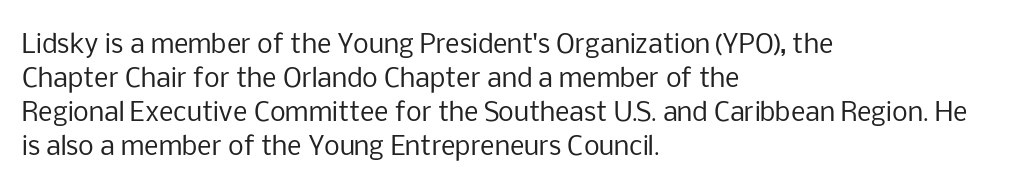
{"italic": "no", "bold": "no", "underline": "no", "align": "left", "line_spacing": "normal", "line_spacing_ratio": 1.36, "letter_spacing": "normal", "letter_spacing_em": 0.0, "glyph_px": 25}
